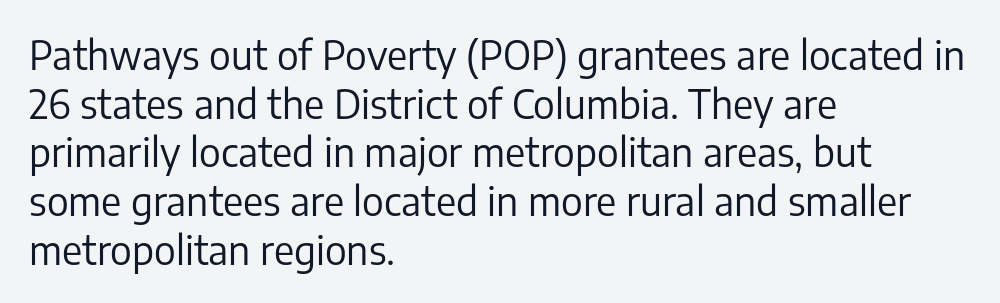
{"serif": "no", "italic": "no", "bold": "no", "weight": "regular", "width": "normal", "stroke_contrast": "low", "x_height": "medium", "monospaced": "no", "underline": "no", "align": "left", "line_spacing": "normal", "line_spacing_ratio": 1.25, "letter_spacing": "normal", "letter_spacing_em": 0.0, "glyph_px": 39}
